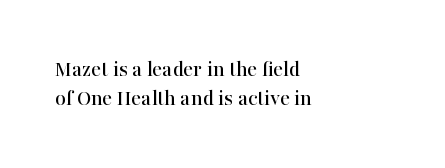
Each line starts at the same left margin while the right side varies. This sample uses plain, unmodified letter spacing. Only glyphs here, with clear space below each row. The letters stand upright; this is a roman face.
